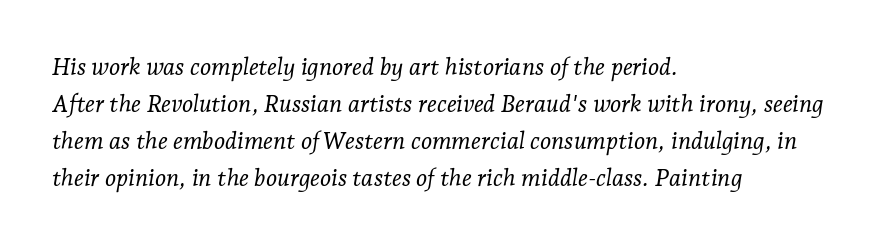
Q: Is the text bold? A: No.
Q: Is the text italic (slanted)? A: Yes, it leans right by about 7 degrees.
Q: Is the text underlined? A: No.
Q: How is the paragraph aligned? A: Left-aligned.
Q: Is the spacing between letters normal or unusually wide? A: Normal.
Q: Is the spacing between lines tight, normal or loose? A: Normal.
